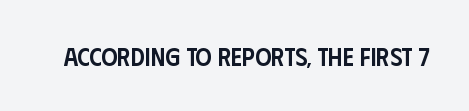
{"italic": "no", "bold": "semi", "underline": "no", "letter_spacing": "normal", "letter_spacing_em": 0.0, "glyph_px": 25}
